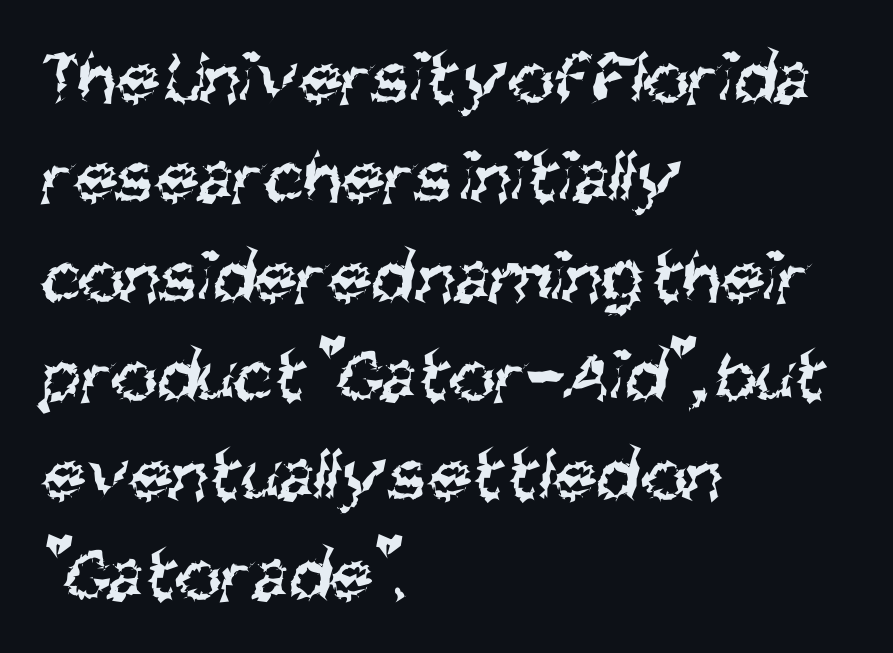
{"serif": "no", "bold": "no", "weight": "regular", "width": "condensed", "stroke_contrast": "medium", "x_height": "large", "monospaced": "no", "underline": "no", "align": "left", "line_spacing": "normal", "line_spacing_ratio": 1.29, "letter_spacing": "normal", "letter_spacing_em": 0.0, "glyph_px": 77}
